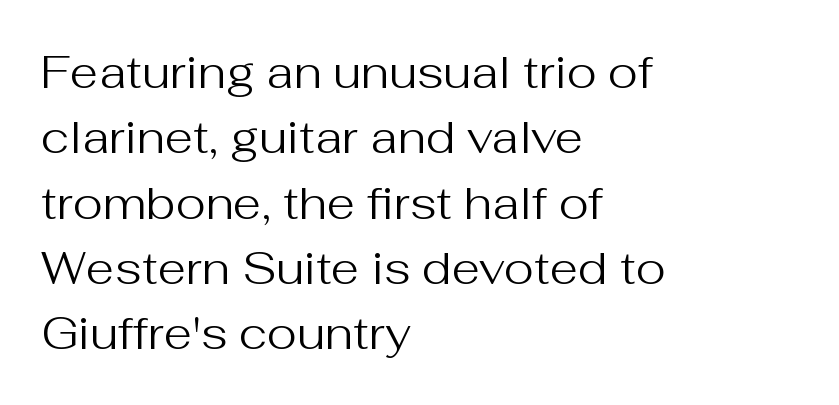
{"serif": "no", "italic": "no", "bold": "no", "weight": "regular", "width": "normal", "stroke_contrast": "medium", "x_height": "medium", "monospaced": "no", "underline": "no", "align": "left", "line_spacing": "normal", "line_spacing_ratio": 1.42, "letter_spacing": "normal", "letter_spacing_em": 0.0, "glyph_px": 46}
